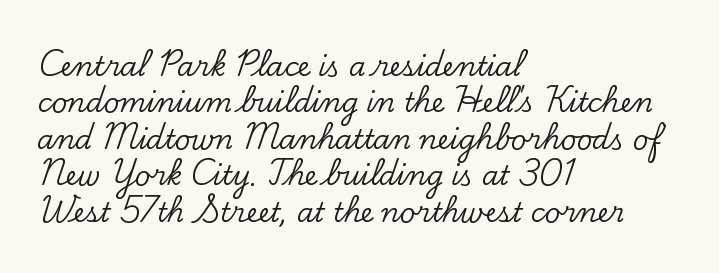
{"underline": "no", "align": "left", "line_spacing": "normal", "line_spacing_ratio": 1.35, "letter_spacing": "normal", "letter_spacing_em": 0.0, "glyph_px": 27}
